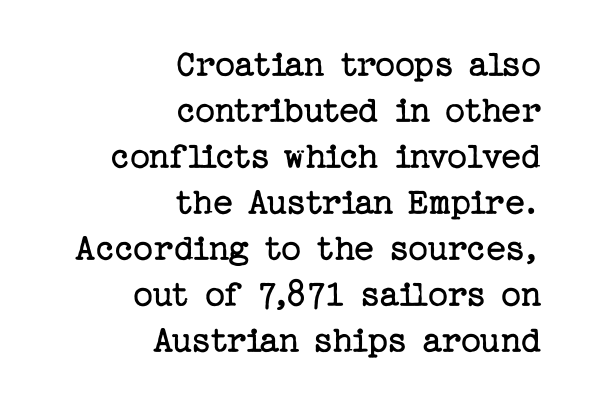
Q: Is the text bold? A: No.
Q: Is the text italic (slanted)? A: No, it is upright.
Q: Is the typeface a serif or a sans-serif typeface? A: Serif.
Q: Is the text underlined? A: No.
Q: How is the paragraph aligned? A: Right-aligned.
Q: Is the spacing between letters normal or unusually wide? A: Normal.
Q: Width (condensed, normal, or wide)? A: Normal.
Q: Stroke contrast? A: Low.
Q: x-height? A: Medium.
